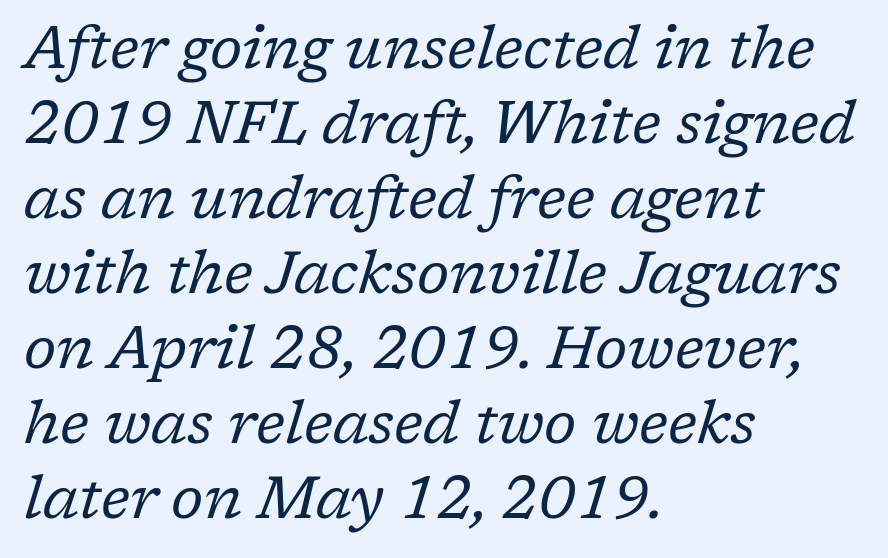
Q: Is the text bold? A: No.
Q: Is the text italic (slanted)? A: Yes, it leans right by about 17 degrees.
Q: Is the typeface a serif or a sans-serif typeface? A: Serif.
Q: Is the text underlined? A: No.
Q: How is the paragraph aligned? A: Left-aligned.
Q: Is the spacing between letters normal or unusually wide? A: Normal.
Q: Is the spacing between lines tight, normal or loose? A: Normal.
Q: Width (condensed, normal, or wide)? A: Normal.
Q: Stroke contrast? A: Low.
Q: x-height? A: Medium.
Q: Monospaced? A: No.
